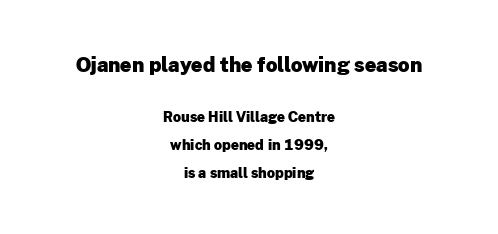
The image shows 20 px bold type, upright; set centered, loose line spacing (2.01x), normal letter spacing, not underlined; the first (top) block is 1.43x larger.
